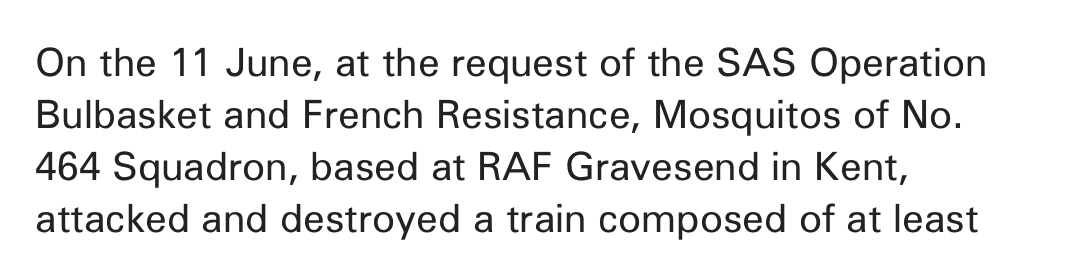
{"serif": "no", "italic": "no", "bold": "no", "weight": "regular", "width": "normal", "stroke_contrast": "low", "x_height": "medium", "monospaced": "no", "underline": "no", "align": "left", "line_spacing": "normal", "line_spacing_ratio": 1.33, "letter_spacing": "normal", "letter_spacing_em": 0.0, "glyph_px": 39}
